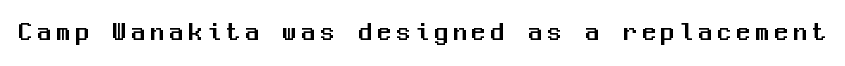
Underlining? Definitely not there. Observe the wide spacing: letters keep a clear distance from each other. Is there any slant? The stems are plumb.
